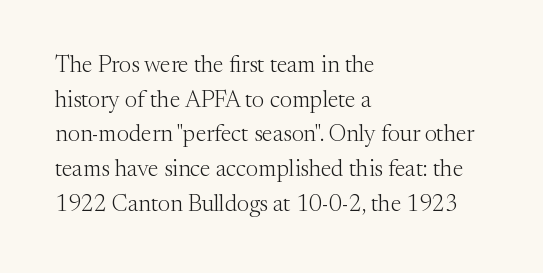
Vertical strokes here are truly vertical. Is the block centered? No — it sits flush against the left margin. Standard letterfit; no display-style spreading of the glyphs. This is not heavy type; no bold has been used.
